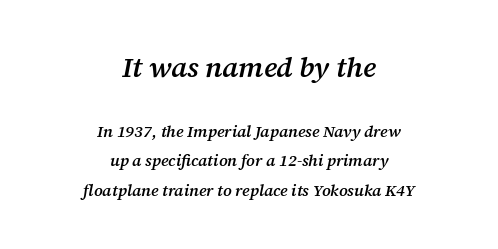
{"serif": "yes", "italic": "yes", "lean": "right", "slant_degrees": 12, "bold": "semi", "weight": "semibold", "width": "normal", "stroke_contrast": "medium", "x_height": "medium", "monospaced": "no", "underline": "no", "align": "center", "line_spacing_ratio": 1.82, "letter_spacing": "normal", "letter_spacing_em": 0.0, "larger_block": "first", "size_ratio": 1.75, "glyph_px": 28}
